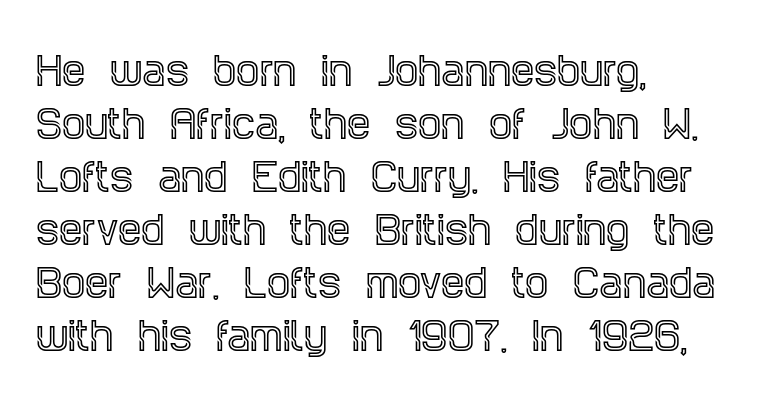
{"serif": "yes", "italic": "no", "width": "condensed", "x_height": "large", "monospaced": "no", "underline": "no", "align": "left", "line_spacing": "normal", "line_spacing_ratio": 1.43, "letter_spacing": "normal", "letter_spacing_em": 0.0, "glyph_px": 37}
